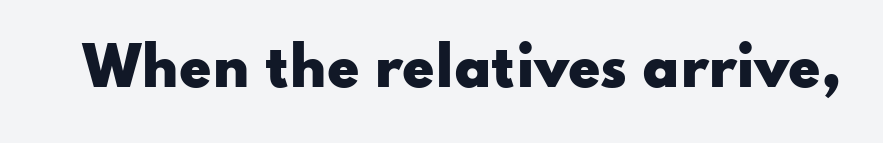
The image shows 52 px heavy, wide sans-serif type, upright; set normal letter spacing, not underlined; low stroke contrast and a small x-height.
